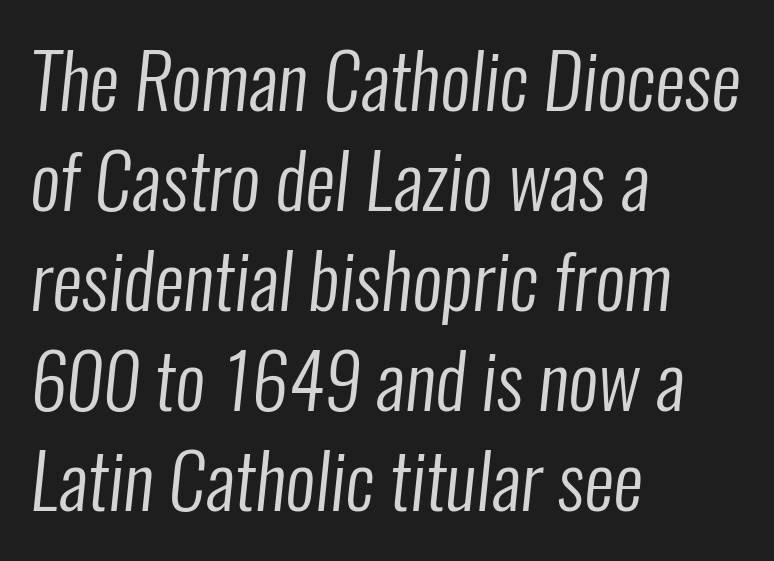
Q: Is the text bold? A: No.
Q: Is the typeface a serif or a sans-serif typeface? A: Sans-serif.
Q: Is the text underlined? A: No.
Q: How is the paragraph aligned? A: Left-aligned.
Q: Is the spacing between letters normal or unusually wide? A: Normal.
Q: Is the spacing between lines tight, normal or loose? A: Normal.
Q: Width (condensed, normal, or wide)? A: Condensed.
Q: Stroke contrast? A: Low.
Q: x-height? A: Medium.
Q: Monospaced? A: No.
